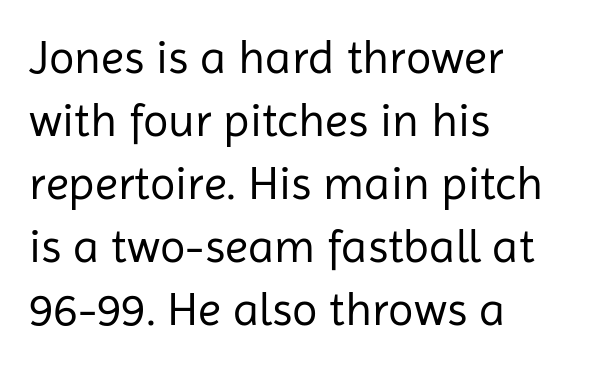
Q: Is the text bold? A: No.
Q: Is the text italic (slanted)? A: No, it is upright.
Q: Is the typeface a serif or a sans-serif typeface? A: Sans-serif.
Q: Is the text underlined? A: No.
Q: How is the paragraph aligned? A: Left-aligned.
Q: Is the spacing between letters normal or unusually wide? A: Normal.
Q: Is the spacing between lines tight, normal or loose? A: Normal.
Q: Width (condensed, normal, or wide)? A: Normal.
Q: Stroke contrast? A: Low.
Q: x-height? A: Medium.
Q: Monospaced? A: No.
